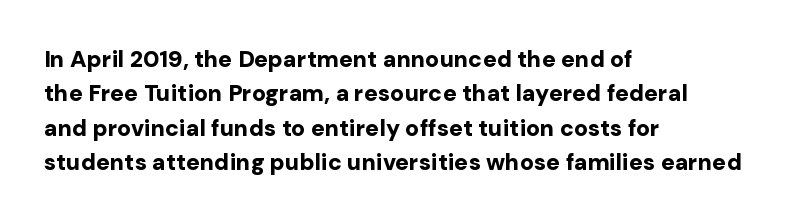
Is the letter spacing exaggerated? No — it looks like the ordinary default. Reading down the block, your eye returns to a fixed left position each line. Heavy-handed strokes throughout: this text is bold. Just letters on the line, the space beneath them empty. Baseline-to-baseline distance is the conventional proportion of letter height. A roman cut, with each character standing at attention.
